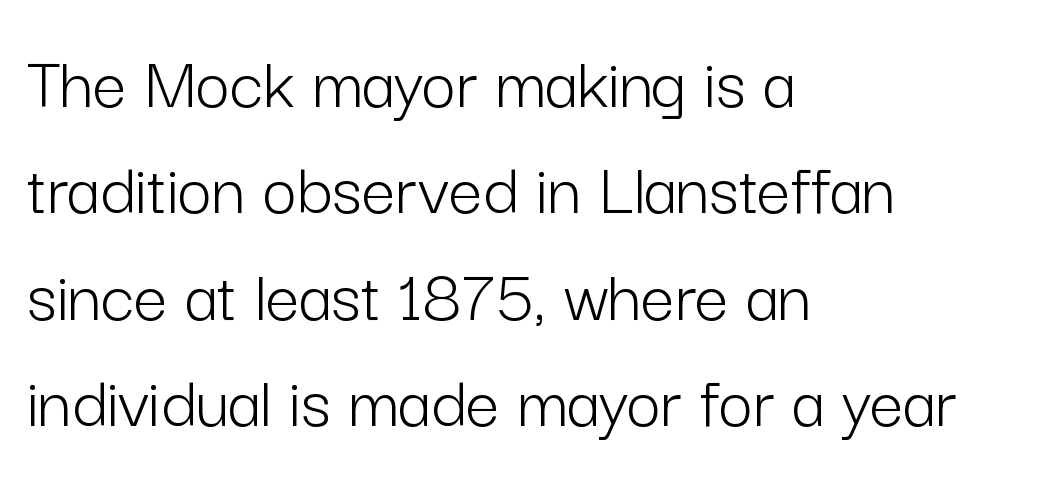
Interline gaps are of average width in this sample. Teacher's note: observe the even left margin — that is flush-left alignment. Here the designer chose a conventional face with non-uniform glyph widths. Stroke mass is kept to a normal reading level or below. It's the straight-up-and-down kind of type. Rule under the text: the space is simply empty.
